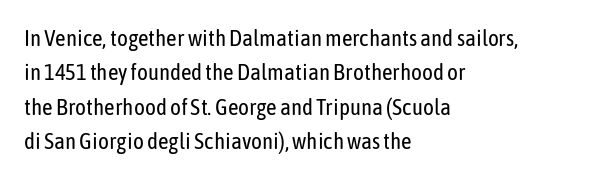
{"italic": "no", "bold": "no", "underline": "no", "align": "left", "line_spacing": "normal", "line_spacing_ratio": 1.5, "letter_spacing": "normal", "letter_spacing_em": 0.0, "glyph_px": 23}
